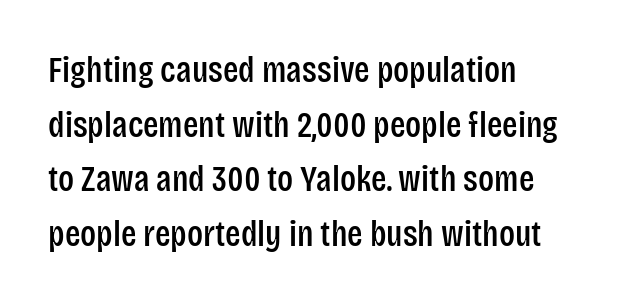
{"serif": "no", "italic": "no", "width": "condensed", "stroke_contrast": "low", "x_height": "large", "monospaced": "no", "underline": "no", "align": "left", "line_spacing": "normal", "line_spacing_ratio": 1.52, "letter_spacing": "normal", "letter_spacing_em": 0.0, "glyph_px": 36}
